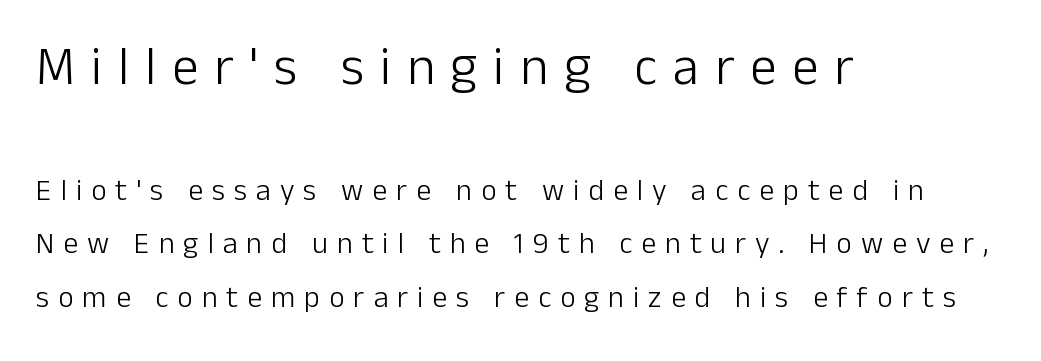
The composition opens big and finishes small. Quick note: not italic, upright. Weight: in the light-to-regular range. The face used here is proportionally spaced, like ordinary book or web type. The baseline area is clear.
